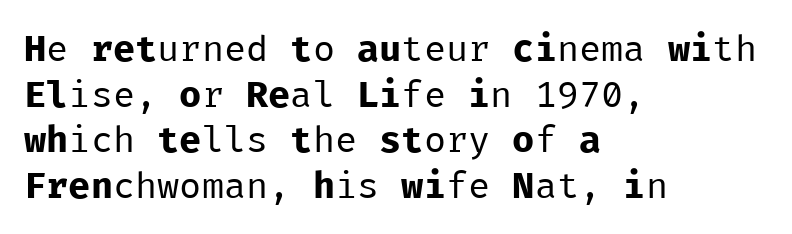
Q: Is the text bold? A: No.
Q: Is the text italic (slanted)? A: No, it is upright.
Q: Is the typeface a serif or a sans-serif typeface? A: Sans-serif.
Q: Is the text underlined? A: No.
Q: How is the paragraph aligned? A: Left-aligned.
Q: Is the spacing between letters normal or unusually wide? A: Normal.
Q: Width (condensed, normal, or wide)? A: Normal.
Q: Stroke contrast? A: Low.
Q: x-height? A: Medium.
Q: Monospaced? A: Yes.
